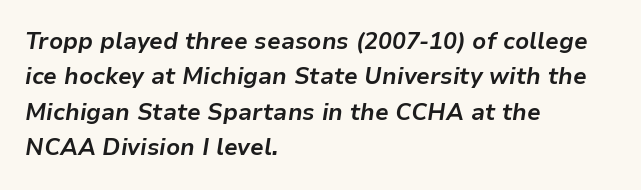
{"italic": "yes", "lean": "right", "slant_degrees": 9, "bold": "yes", "underline": "no", "align": "left", "line_spacing": "normal", "line_spacing_ratio": 1.54, "letter_spacing": "normal", "letter_spacing_em": 0.0, "glyph_px": 23}
